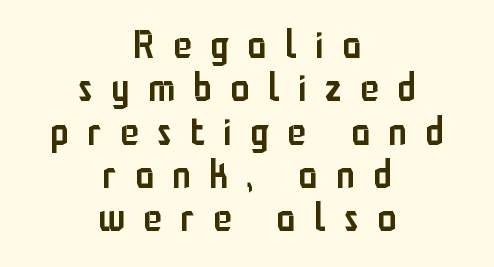
{"serif": "no", "italic": "no", "bold": "semi", "weight": "semibold", "width": "condensed", "stroke_contrast": "low", "x_height": "medium", "monospaced": "no", "underline": "no", "align": "center", "line_spacing": "tight", "line_spacing_ratio": 1.14, "letter_spacing": "wide", "letter_spacing_em": 0.49, "glyph_px": 38}
